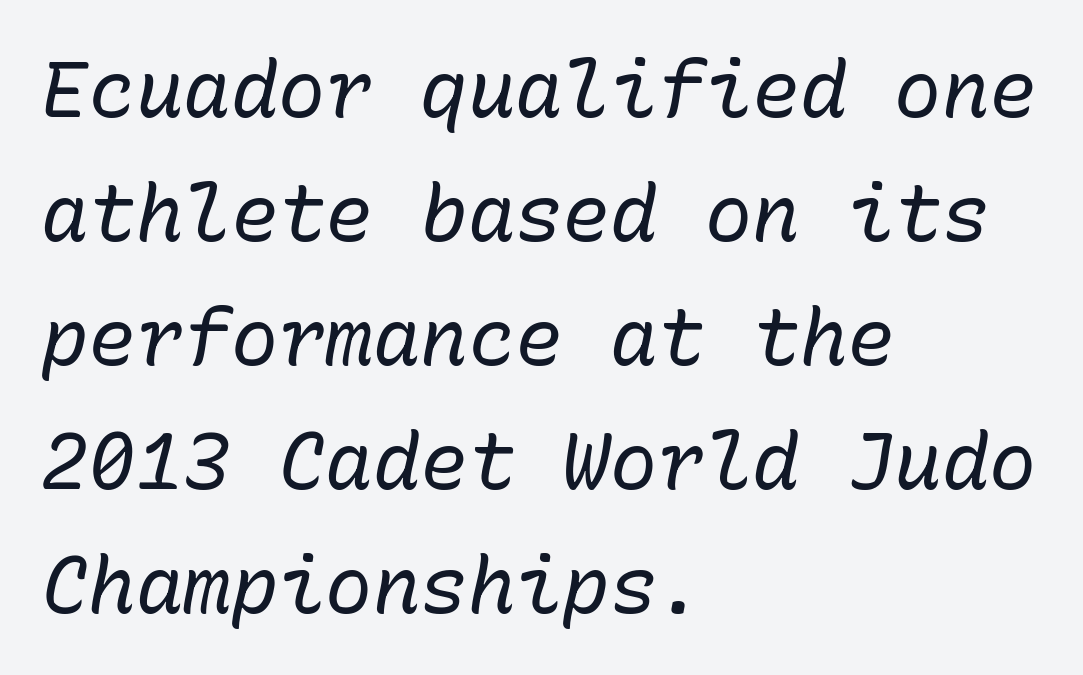
The image shows 79 px regular-weight type, italic (leaning right), monospaced; set left-aligned, normal line spacing (1.57x), normal letter spacing, not underlined; low stroke contrast and a medium x-height.
